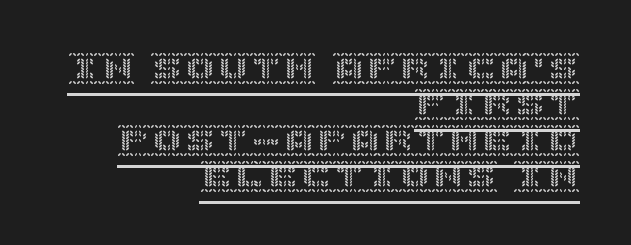
Short note: letters normally spaced. Somebody hit Ctrl+U on this one — the words are underlined. This is roman type, the default non-slanted kind. Successive baselines arrive quickly, one right under another. Layout note: lines flush right.
